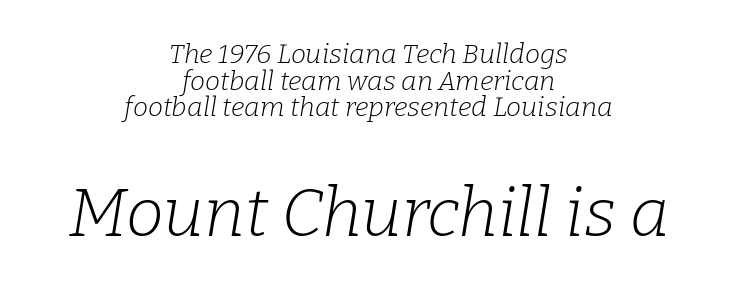
This sample has the flowing, uneven cadence of proportional lettering. Typeset on center — no edge is straight. Interline gaps are noticeably narrow in this sample. You can tell from the footed stems that serif type was used. Bold? No — there's no thickening of the strokes. Notice how the stems are inclined rather than vertical — that's the hallmark of italics.
